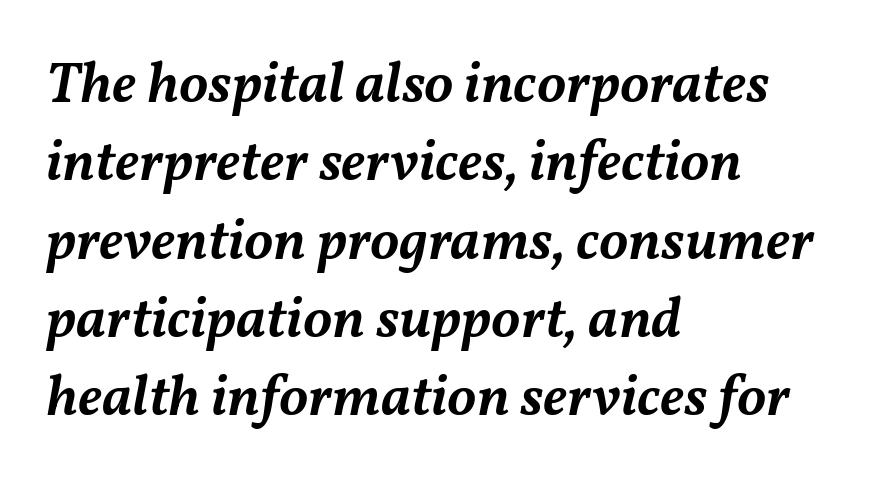
The image shows 58 px semibold type, italic (leaning right); set left-aligned, normal line spacing (1.35x), normal letter spacing, not underlined; medium stroke contrast and a medium x-height.
